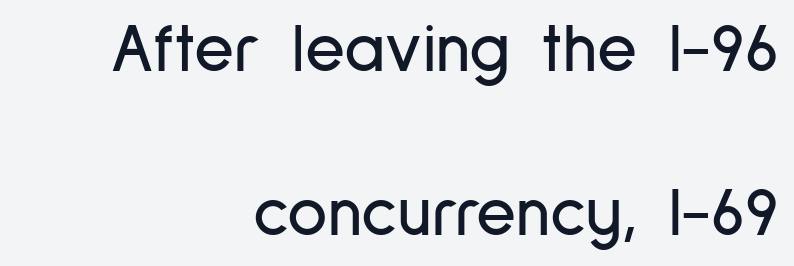
Q: Is the text italic (slanted)? A: No, it is upright.
Q: Is the typeface a serif or a sans-serif typeface? A: Sans-serif.
Q: Is the text underlined? A: No.
Q: How is the paragraph aligned? A: Right-aligned.
Q: Is the spacing between letters normal or unusually wide? A: Normal.
Q: Is the spacing between lines tight, normal or loose? A: Loose.
Q: Width (condensed, normal, or wide)? A: Condensed.
Q: Stroke contrast? A: Low.
Q: x-height? A: Medium.
Q: Monospaced? A: No.
